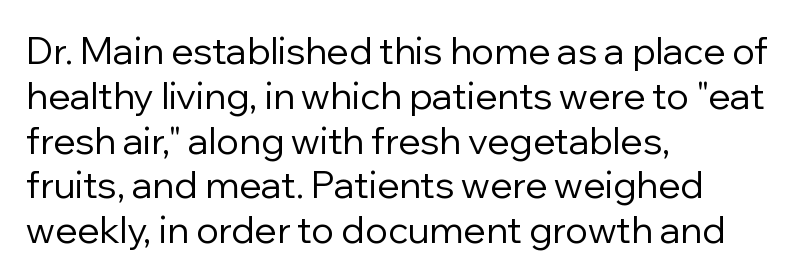
How are the letters spaced? Ordinarily, with no added tracking. A classic flush-left, rag-right setting is used for this passage. A typesetter would label this face a sans. The type sits square on the baseline with zero lean.
